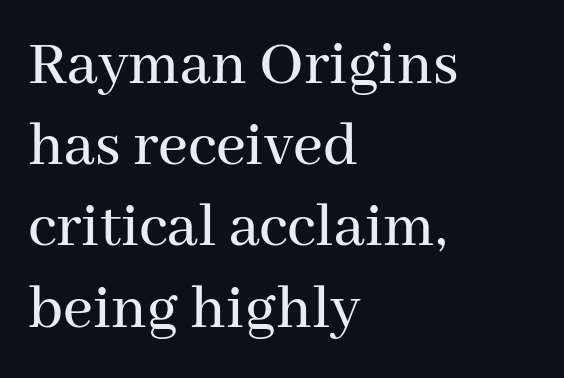
{"serif": "yes", "italic": "no", "width": "normal", "stroke_contrast": "medium", "x_height": "medium", "monospaced": "no", "underline": "no", "align": "left", "line_spacing": "normal", "line_spacing_ratio": 1.25, "letter_spacing": "normal", "letter_spacing_em": 0.0, "glyph_px": 65}
